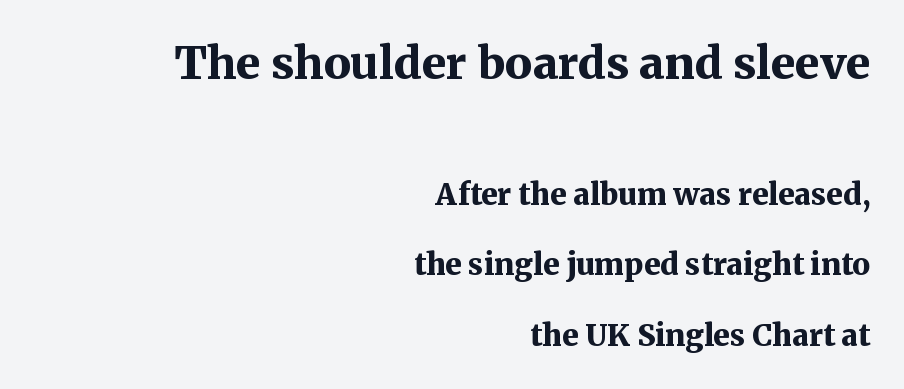
Q: Is the text bold? A: Yes.
Q: Is the text italic (slanted)? A: No, it is upright.
Q: Is the typeface a serif or a sans-serif typeface? A: Serif.
Q: Is the text underlined? A: No.
Q: How is the paragraph aligned? A: Right-aligned.
Q: Is the spacing between letters normal or unusually wide? A: Normal.
Q: Is the spacing between lines tight, normal or loose? A: Loose.
Q: Which block of text is set in a larger size, the first (top) or the second (bottom)? A: The first (top) one.
Q: Width (condensed, normal, or wide)? A: Normal.
Q: Stroke contrast? A: Medium.
Q: x-height? A: Medium.
Q: Monospaced? A: No.
